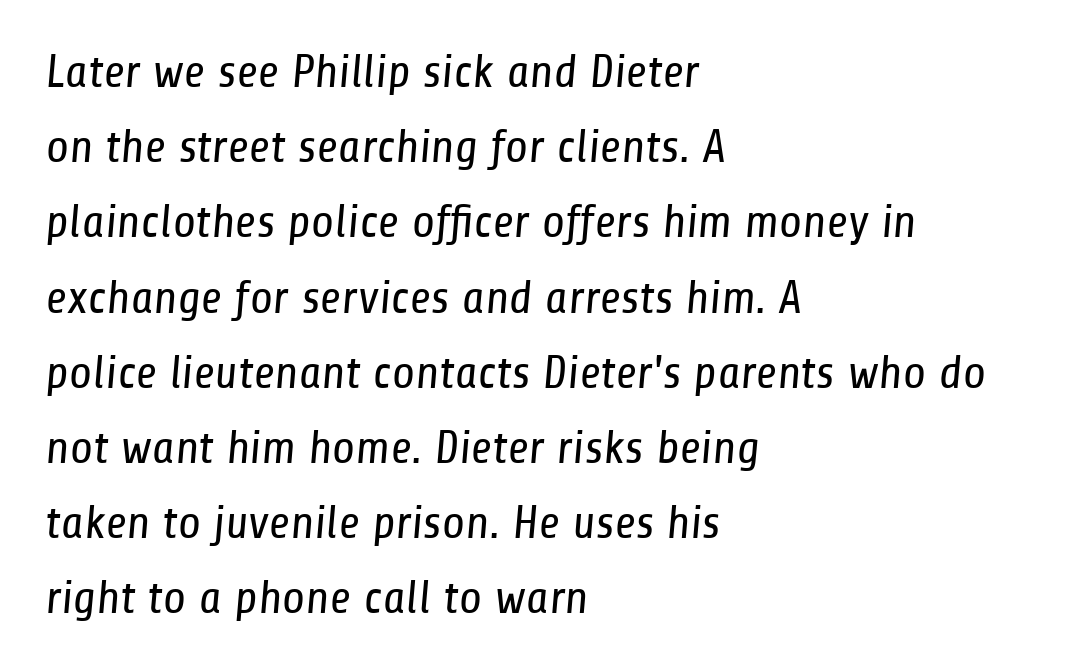
The image shows 47 px regular-weight, condensed sans-serif type; set left-aligned, normal line spacing (1.6x), normal letter spacing, not underlined; low stroke contrast and a medium x-height.
